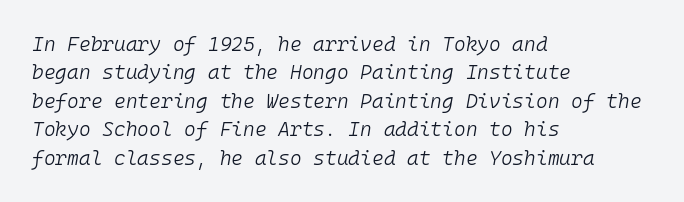
{"italic": "yes", "lean": "right", "slant_degrees": 10, "bold": "no", "underline": "no", "align": "left", "line_spacing": "normal", "line_spacing_ratio": 1.42, "letter_spacing": "normal", "letter_spacing_em": 0.0, "glyph_px": 20}
